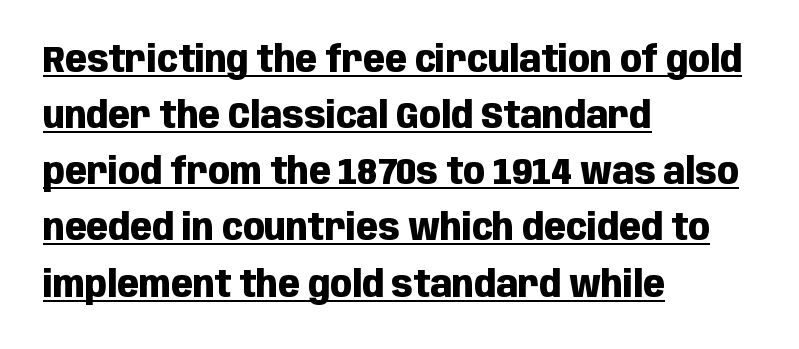
Q: Is the text bold? A: Yes.
Q: Is the text italic (slanted)? A: No, it is upright.
Q: Is the typeface a serif or a sans-serif typeface? A: Sans-serif.
Q: Is the text underlined? A: Yes.
Q: How is the paragraph aligned? A: Left-aligned.
Q: Is the spacing between letters normal or unusually wide? A: Normal.
Q: Is the spacing between lines tight, normal or loose? A: Normal.
Q: Width (condensed, normal, or wide)? A: Condensed.
Q: Stroke contrast? A: Low.
Q: x-height? A: Large.
Q: Monospaced? A: No.
